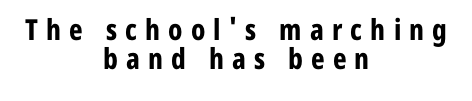
The image shows 29 px bold, condensed sans-serif type, upright; set centered, tight line spacing (1.0x), unusually wide letter spacing (+0.28 em), not underlined; low stroke contrast and a medium x-height.
